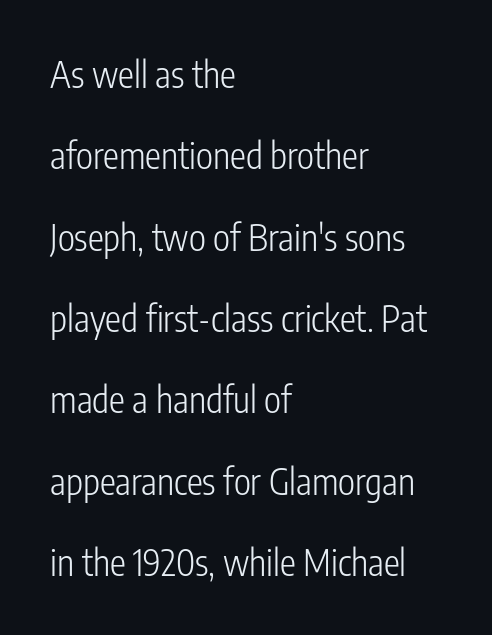
The letters stand upright; this is a roman face. No word sits above an underline. The block of text is sparse from top to bottom, with ample space between rows. The passage shown is typed in a proportional face where columns would drift. All the whitespace from short lines collects on the right.
